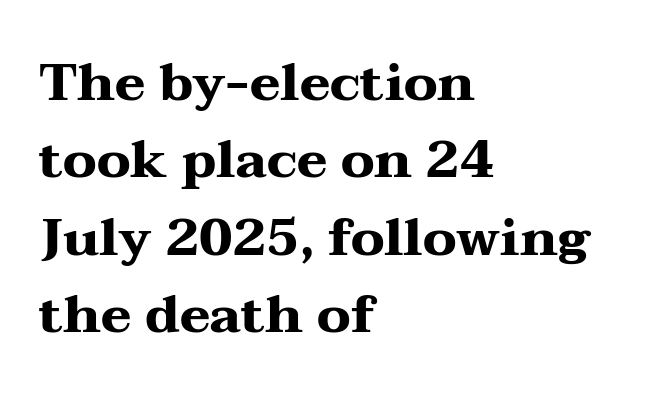
This rendering uses left alignment, leaving the right contour irregular. Chunky letters — that's bold for sure. In terms of posture, this sample is upright. The text was rendered using a seriffed face with decorative stroke endings.
